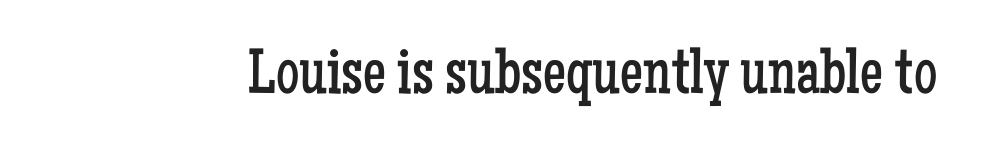
Q: Is the text bold? A: No.
Q: Is the text italic (slanted)? A: No, it is upright.
Q: Is the typeface a serif or a sans-serif typeface? A: Serif.
Q: Is the text underlined? A: No.
Q: Is the spacing between letters normal or unusually wide? A: Normal.
Q: Width (condensed, normal, or wide)? A: Condensed.
Q: Stroke contrast? A: Low.
Q: x-height? A: Medium.
Q: Monospaced? A: No.
